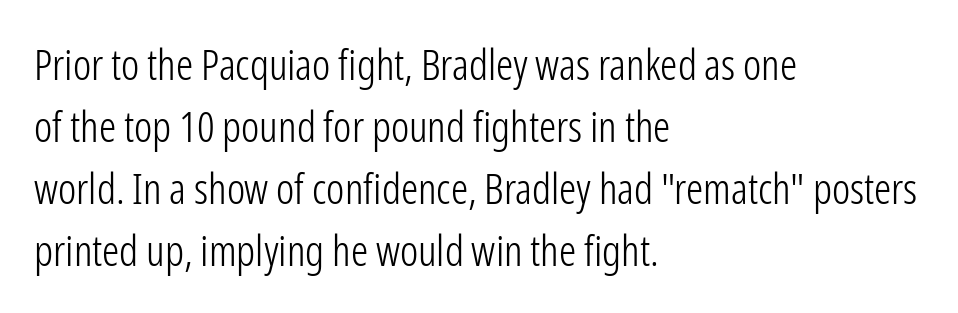
Q: Is the text bold? A: No.
Q: Is the text italic (slanted)? A: No, it is upright.
Q: Is the typeface a serif or a sans-serif typeface? A: Sans-serif.
Q: Is the text underlined? A: No.
Q: How is the paragraph aligned? A: Left-aligned.
Q: Is the spacing between letters normal or unusually wide? A: Normal.
Q: Is the spacing between lines tight, normal or loose? A: Normal.
Q: Width (condensed, normal, or wide)? A: Condensed.
Q: Stroke contrast? A: Low.
Q: x-height? A: Medium.
Q: Monospaced? A: No.
